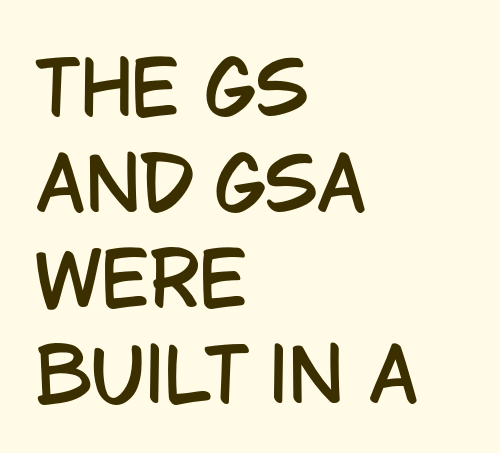
{"serif": "no", "italic": "no", "width": "condensed", "stroke_contrast": "low", "x_height": "large", "monospaced": "no", "underline": "no", "align": "left", "line_spacing": "normal", "line_spacing_ratio": 1.31, "letter_spacing": "normal", "letter_spacing_em": 0.0, "glyph_px": 73}
